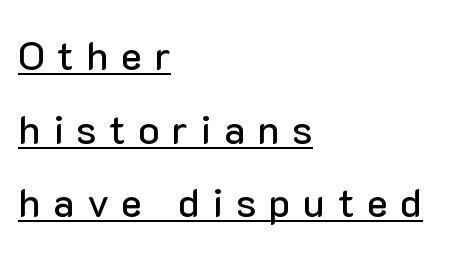
Q: Is the text italic (slanted)? A: No, it is upright.
Q: Is the typeface a serif or a sans-serif typeface? A: Sans-serif.
Q: Is the text underlined? A: Yes.
Q: How is the paragraph aligned? A: Left-aligned.
Q: Is the spacing between letters normal or unusually wide? A: Unusually wide.
Q: Width (condensed, normal, or wide)? A: Normal.
Q: Stroke contrast? A: Low.
Q: x-height? A: Medium.
Q: Monospaced? A: No.
